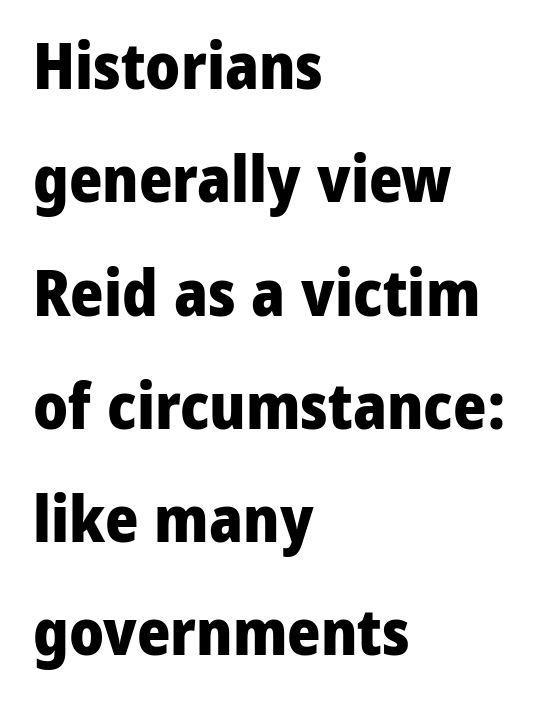
{"serif": "no", "italic": "no", "bold": "yes", "weight": "heavy", "width": "normal", "stroke_contrast": "low", "x_height": "medium", "monospaced": "no", "underline": "no", "align": "left", "line_spacing_ratio": 1.77, "letter_spacing": "normal", "letter_spacing_em": 0.0, "glyph_px": 64}
